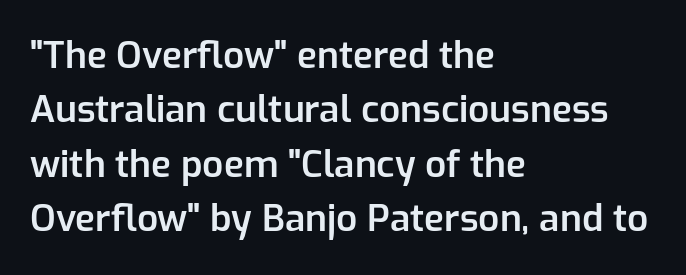
The image shows 37 px semibold sans-serif type, upright; set left-aligned, normal line spacing (1.47x), normal letter spacing, not underlined; low stroke contrast and a medium x-height.
